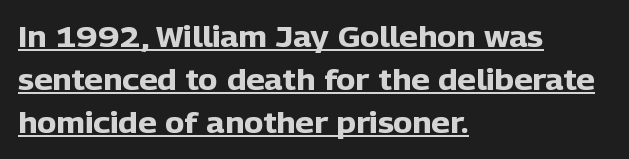
Q: Is the text bold? A: Yes.
Q: Is the text italic (slanted)? A: No, it is upright.
Q: Is the typeface a serif or a sans-serif typeface? A: Sans-serif.
Q: Is the text underlined? A: Yes.
Q: How is the paragraph aligned? A: Left-aligned.
Q: Is the spacing between letters normal or unusually wide? A: Normal.
Q: Is the spacing between lines tight, normal or loose? A: Normal.
Q: Width (condensed, normal, or wide)? A: Normal.
Q: Stroke contrast? A: Low.
Q: x-height? A: Medium.
Q: Monospaced? A: No.
